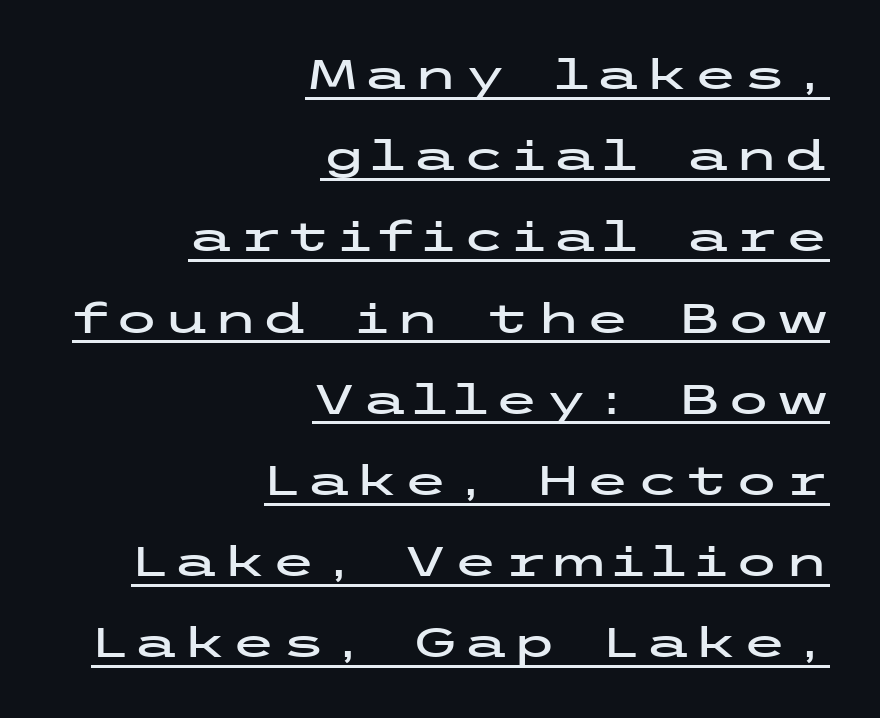
{"serif": "no", "italic": "no", "width": "wide", "stroke_contrast": "low", "x_height": "medium", "underline": "yes", "align": "right", "line_spacing": "loose", "line_spacing_ratio": 1.98, "glyph_px": 41}
